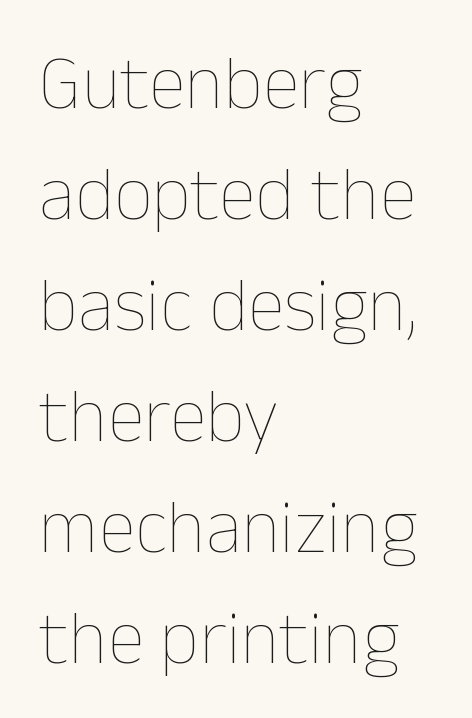
The image shows 76 px thin type, upright; set left-aligned, normal line spacing (1.46x), normal letter spacing, not underlined; low stroke contrast and a medium x-height.
